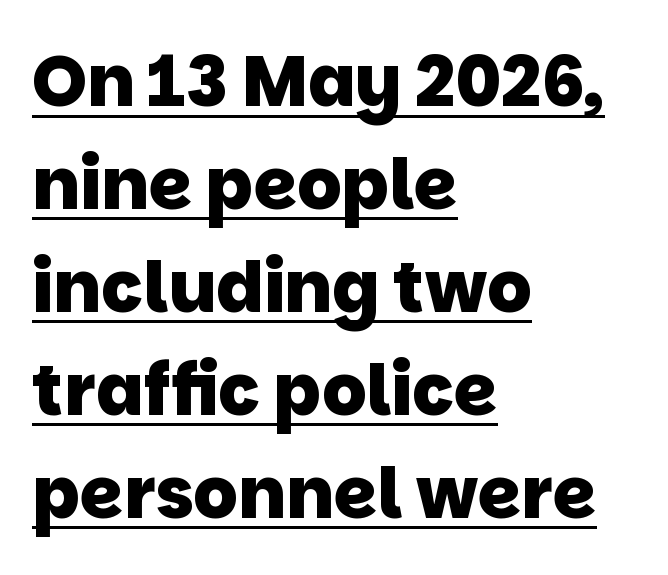
Q: Is the text bold? A: Yes.
Q: Is the typeface a serif or a sans-serif typeface? A: Sans-serif.
Q: Is the text underlined? A: Yes.
Q: How is the paragraph aligned? A: Left-aligned.
Q: Is the spacing between letters normal or unusually wide? A: Normal.
Q: Is the spacing between lines tight, normal or loose? A: Normal.
Q: Width (condensed, normal, or wide)? A: Normal.
Q: Stroke contrast? A: Low.
Q: x-height? A: Large.
Q: Monospaced? A: No.
